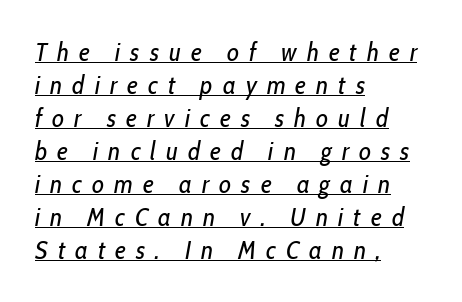
Q: Is the text bold? A: No.
Q: Is the text italic (slanted)? A: Yes, it leans right by about 10 degrees.
Q: Is the text underlined? A: Yes.
Q: How is the paragraph aligned? A: Left-aligned.
Q: Is the spacing between letters normal or unusually wide? A: Unusually wide.
Q: Is the spacing between lines tight, normal or loose? A: Normal.
